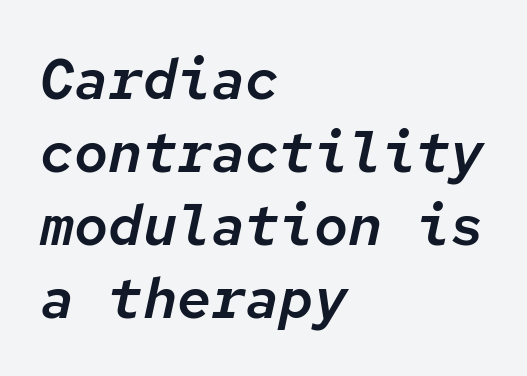
The image shows 57 px text type, italic (leaning right), monospaced; set left-aligned, normal line spacing (1.28x), normal letter spacing, not underlined; low stroke contrast and a medium x-height.
